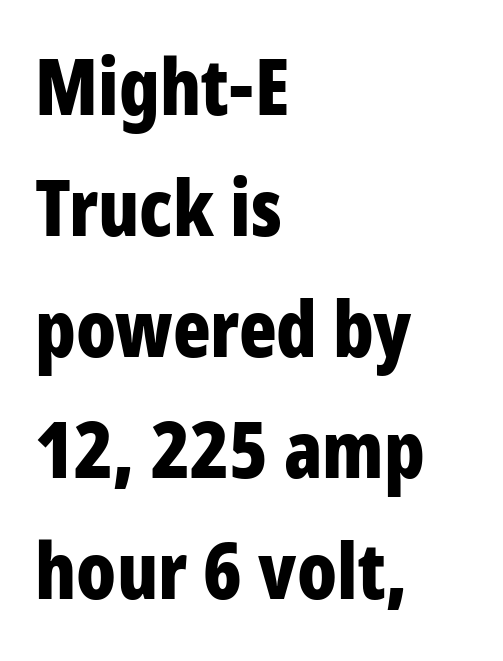
If you drew a ruler down the left edge, every line would touch it. Each letter keeps its own natural width here, so spacing adapts to shape. Here the glyphs are tracked normally, forming tight word shapes. A bare baseline throughout the passage. Is there any slant? The stems are plumb. As a designer I'd log this as weight 700, bold.
